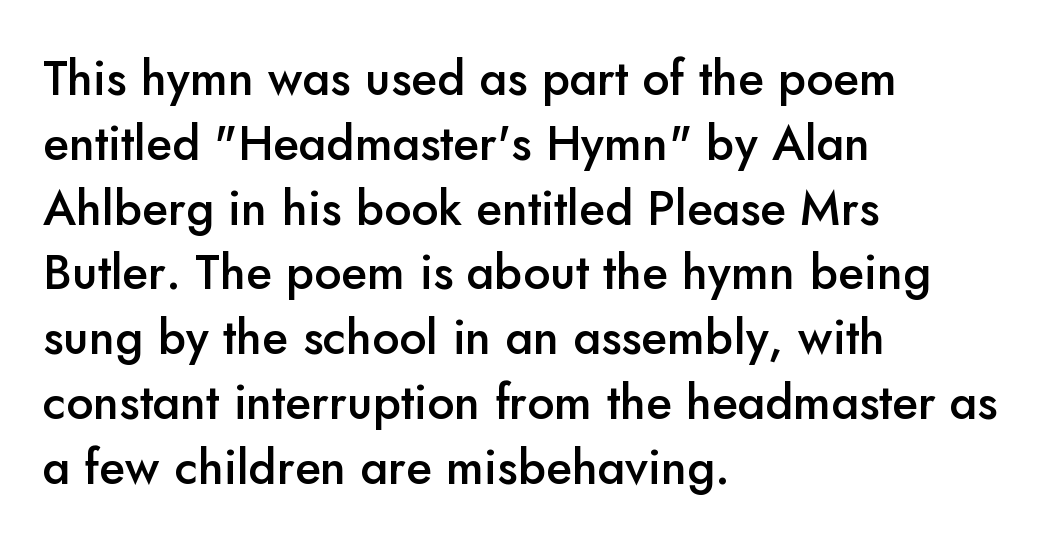
This is the in-between weight designers call semibold or demi. Think of a printed novel: that variable character pitch is what you see here. The space beneath each line is pristine and unruled. These lines are composed in type without serifs. The letterforms sit shoulder to shoulder at normal distance.
